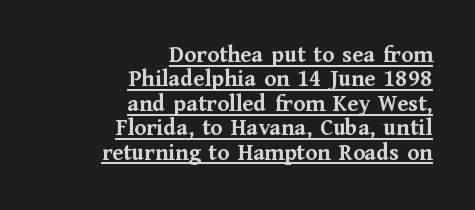
Strong, thick strokes mark this as bold type. Do the letters lean? They stand straight. Default kerning and tracking; the words read as compact shapes. Horizontal alignment here is rightward, an uncommon choice for prose. This rendering features underlined lettering.
